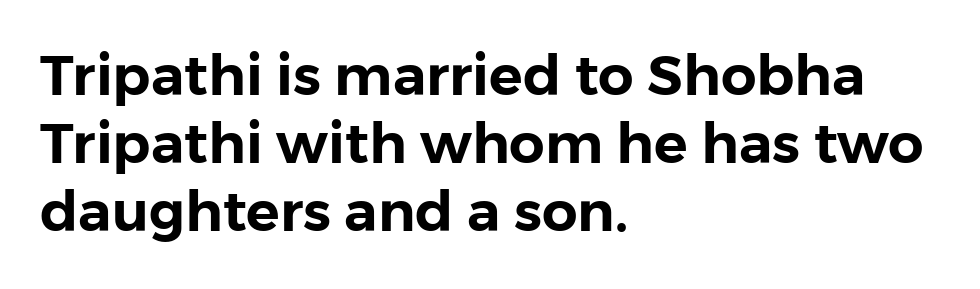
Q: Is the text italic (slanted)? A: No, it is upright.
Q: Is the typeface a serif or a sans-serif typeface? A: Sans-serif.
Q: Is the text underlined? A: No.
Q: How is the paragraph aligned? A: Left-aligned.
Q: Is the spacing between letters normal or unusually wide? A: Normal.
Q: Width (condensed, normal, or wide)? A: Normal.
Q: Stroke contrast? A: Low.
Q: x-height? A: Medium.
Q: Monospaced? A: No.
